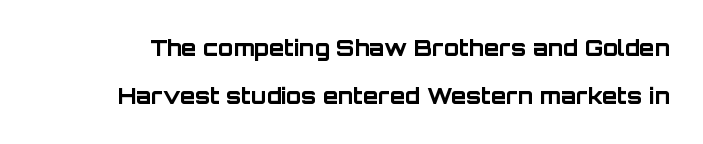
Q: Is the text bold? A: Yes.
Q: Is the text italic (slanted)? A: No, it is upright.
Q: Is the text underlined? A: No.
Q: Is the spacing between letters normal or unusually wide? A: Normal.
Q: Is the spacing between lines tight, normal or loose? A: Loose.
